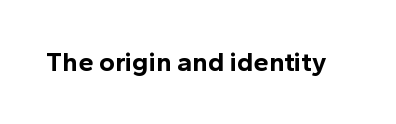
The image shows 27 px bold type, upright; set normal letter spacing, not underlined.
